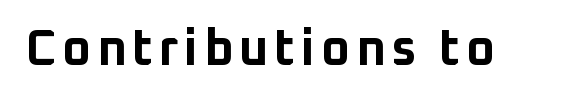
Q: Is the text bold? A: Yes.
Q: Is the text italic (slanted)? A: No, it is upright.
Q: Is the typeface a serif or a sans-serif typeface? A: Sans-serif.
Q: Is the text underlined? A: No.
Q: Width (condensed, normal, or wide)? A: Normal.
Q: Stroke contrast? A: Low.
Q: x-height? A: Medium.
Q: Monospaced? A: No.
